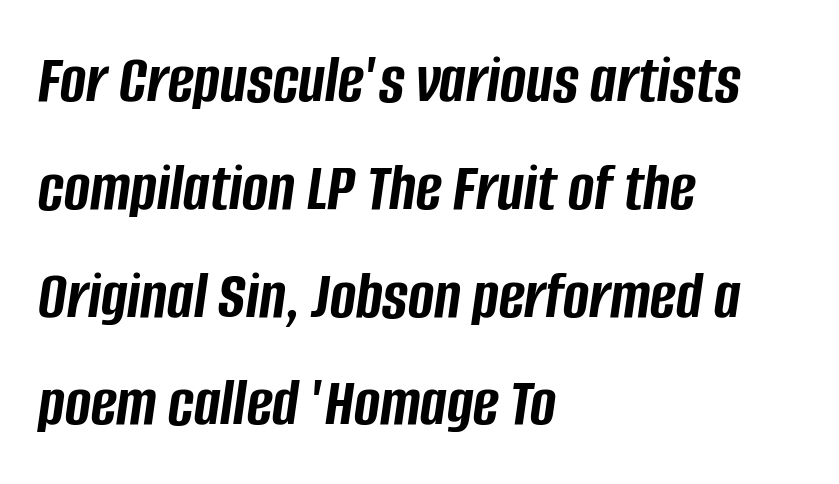
Where is the straight margin? On the left. Words appear dense and cohesive because spacing is normal. Glance below the letters and you will spot only blank space. Style check: oblique.
